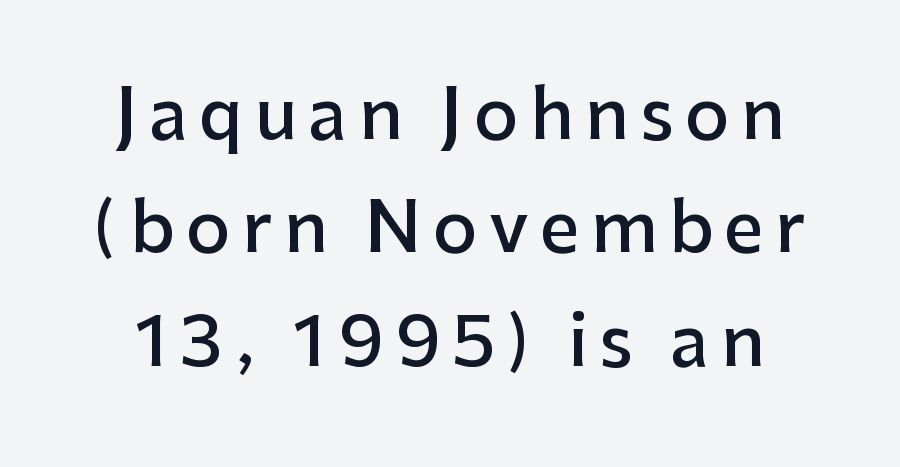
The image shows 70 px semibold sans-serif type, upright; set centered, normal line spacing (1.62x), not underlined; low stroke contrast and a medium x-height.
